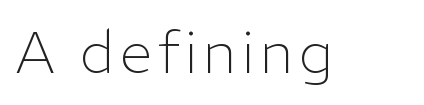
The image shows 58 px light sans-serif type, upright; set not underlined; low stroke contrast and a medium x-height.
